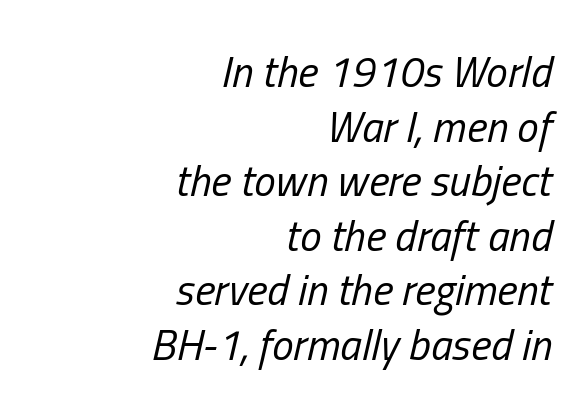
{"italic": "yes", "lean": "right", "slant_degrees": 13, "bold": "no", "weight": "regular", "width": "condensed", "stroke_contrast": "low", "x_height": "medium", "monospaced": "no", "underline": "no", "align": "right", "line_spacing": "normal", "line_spacing_ratio": 1.27, "letter_spacing": "normal", "letter_spacing_em": 0.0, "glyph_px": 43}
